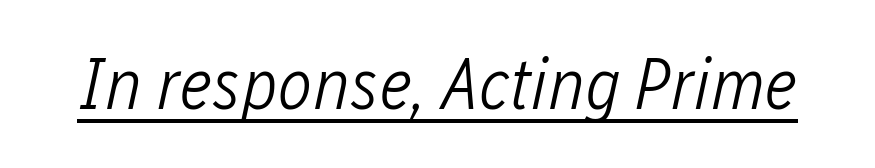
Compared with typical body copy, the letter spacing here is the same. Characters are canted at an angle relative to the baseline's perpendicular. Note the varied advance widths — an 'i' is clearly narrower than an 'm'. Has an underline been added? It has. No extra ink here — the face is not bold.
